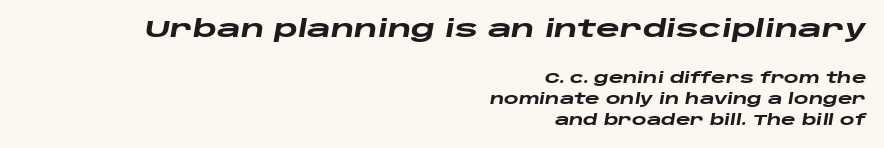
Q: Is the text bold? A: Yes.
Q: Is the text italic (slanted)? A: Yes, it leans right by about 10 degrees.
Q: Is the text underlined? A: No.
Q: How is the paragraph aligned? A: Right-aligned.
Q: Is the spacing between letters normal or unusually wide? A: Normal.
Q: Is the spacing between lines tight, normal or loose? A: Normal.
Q: Which block of text is set in a larger size, the first (top) or the second (bottom)? A: The first (top) one.
